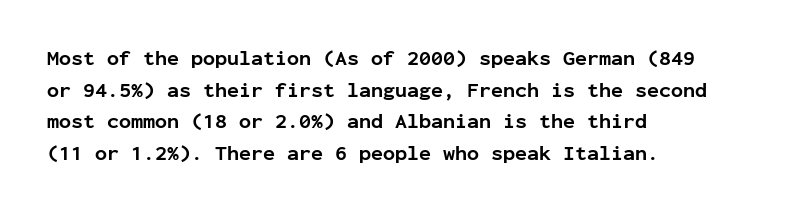
{"italic": "no", "bold": "yes", "underline": "no", "align": "left", "line_spacing": "normal", "line_spacing_ratio": 1.58, "letter_spacing": "normal", "letter_spacing_em": 0.0, "glyph_px": 20}
